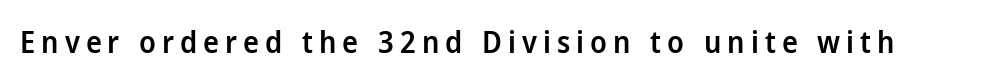
The image shows 30 px semibold sans-serif type, upright; set unusually wide letter spacing (+0.2 em), not underlined; low stroke contrast and a medium x-height.
